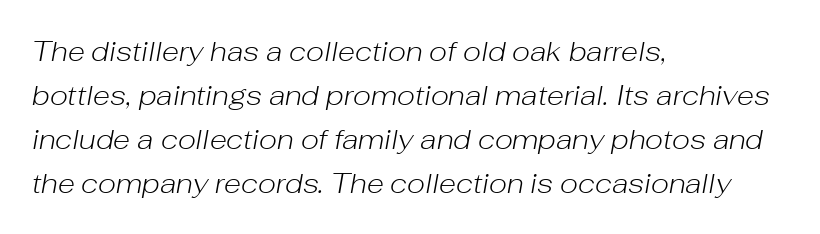
Characters are canted at an angle relative to the baseline's perpendicular. Character widths vary here, with narrow letters taking less room than wide ones. Look at the tracking — it's just the regular setting, nothing added. The typeface has the unassuming heft of standard copy or less. The setting favours the left margin, as ordinary paragraphs usually do.
